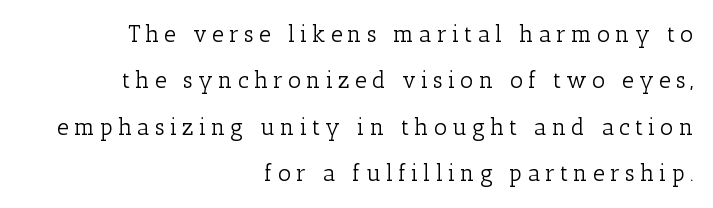
{"italic": "no", "bold": "no", "underline": "no", "align": "right", "line_spacing": "loose", "line_spacing_ratio": 2.02, "letter_spacing": "wide", "letter_spacing_em": 0.22, "glyph_px": 23}
